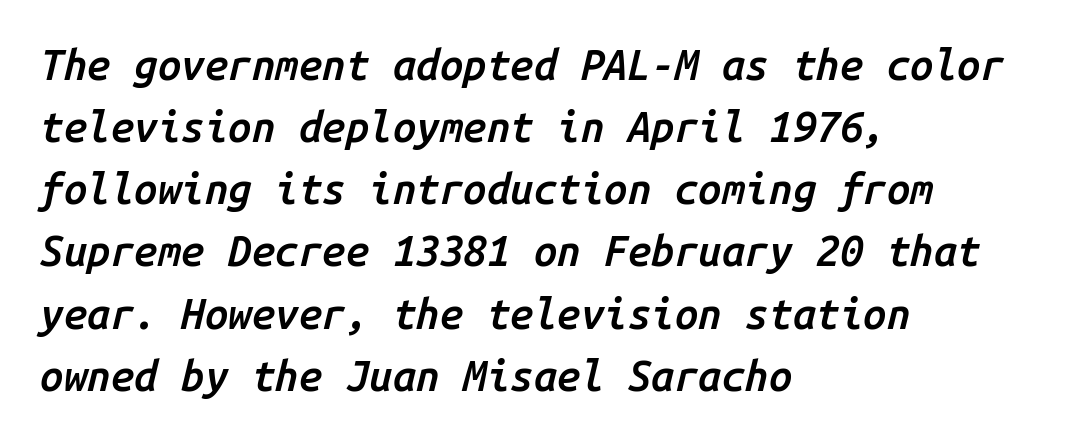
In terms of posture, this sample is oblique. Weight check: semibold — heavier than regular, not quite bold. The rendering anchors every line to the left-hand side. The gap between lines stays unmarked. Quick note: interline space is typical. Monospaced: the letters line up in strict vertical columns.
